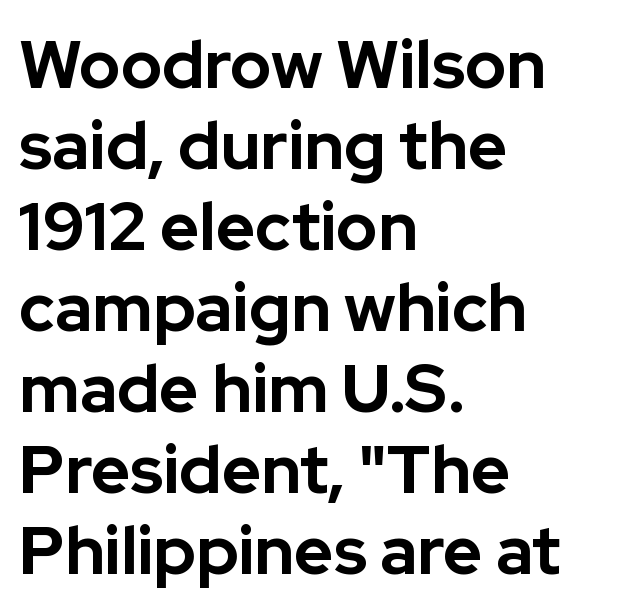
The image shows 67 px bold sans-serif type, upright; set left-aligned, line spacing 1.21x, normal letter spacing, not underlined; low stroke contrast and a medium x-height.
